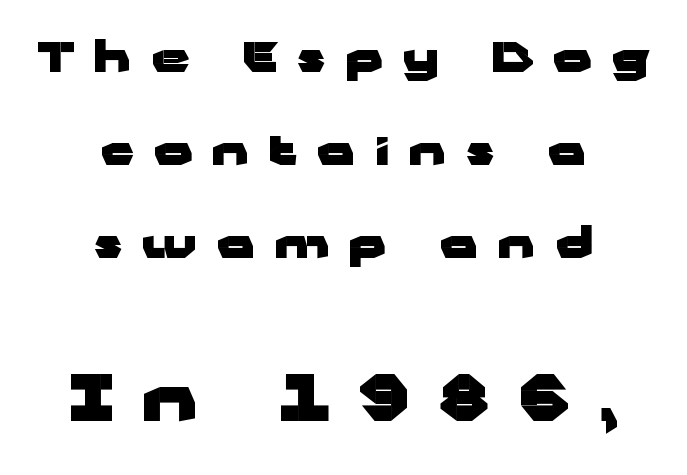
{"serif": "no", "italic": "no", "bold": "yes", "weight": "heavy", "width": "wide", "stroke_contrast": "low", "x_height": "medium", "monospaced": "no", "underline": "no", "align": "center", "line_spacing": "loose", "line_spacing_ratio": 2.22, "letter_spacing": "wide", "letter_spacing_em": 0.47, "larger_block": "second", "size_ratio": 1.5, "glyph_px": 63}
